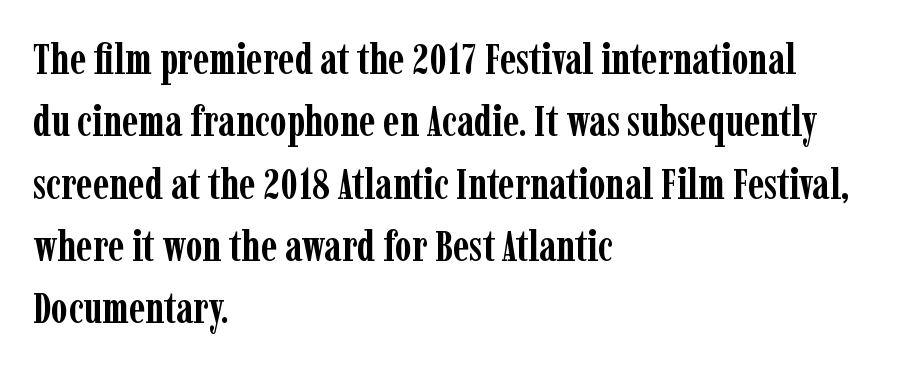
The image shows 43 px semibold, condensed serif type, upright; set left-aligned, normal line spacing (1.45x), normal letter spacing, not underlined; low stroke contrast and a medium x-height.
